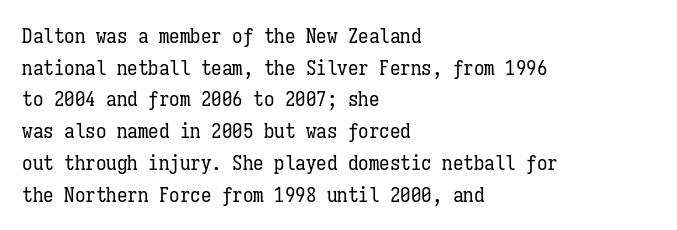
The image shows 21 px text type, upright; set left-aligned, normal line spacing (1.51x), normal letter spacing, not underlined.
